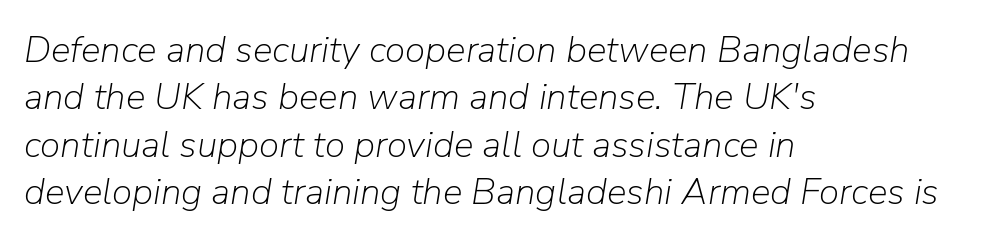
Q: Is the text bold? A: No.
Q: Is the text italic (slanted)? A: Yes, it leans right by about 9 degrees.
Q: Is the text underlined? A: No.
Q: How is the paragraph aligned? A: Left-aligned.
Q: Is the spacing between letters normal or unusually wide? A: Normal.
Q: Is the spacing between lines tight, normal or loose? A: Normal.
Q: Width (condensed, normal, or wide)? A: Normal.
Q: Stroke contrast? A: Low.
Q: x-height? A: Medium.
Q: Monospaced? A: No.
